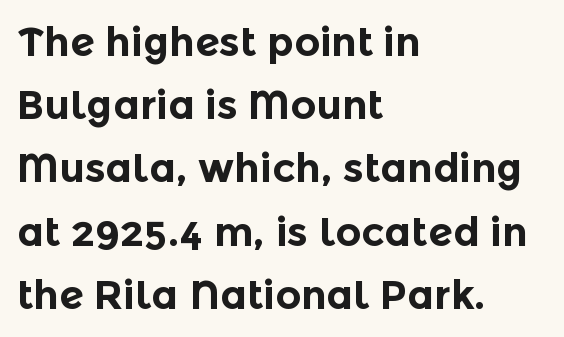
Q: Is the text bold? A: Yes.
Q: Is the text italic (slanted)? A: No, it is upright.
Q: Is the typeface a serif or a sans-serif typeface? A: Sans-serif.
Q: Is the text underlined? A: No.
Q: How is the paragraph aligned? A: Left-aligned.
Q: Is the spacing between letters normal or unusually wide? A: Normal.
Q: Is the spacing between lines tight, normal or loose? A: Normal.
Q: Width (condensed, normal, or wide)? A: Normal.
Q: x-height? A: Medium.
Q: Monospaced? A: No.
